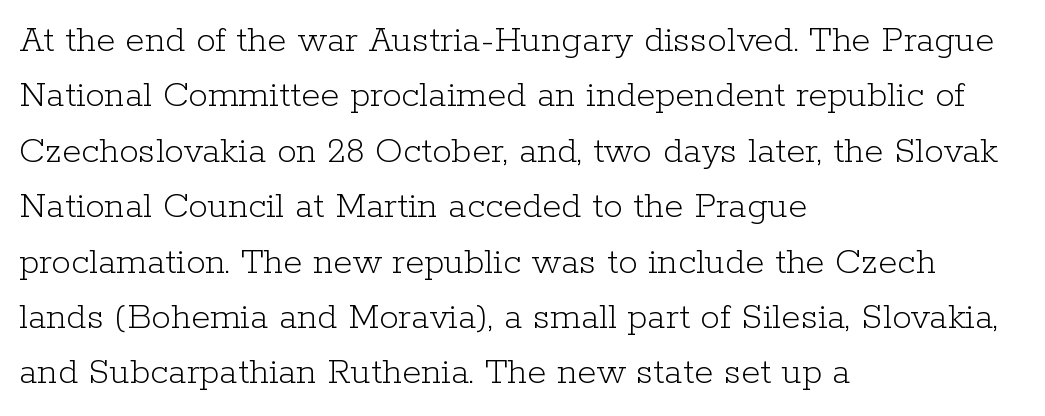
Q: Is the text bold? A: No.
Q: Is the text italic (slanted)? A: No, it is upright.
Q: Is the typeface a serif or a sans-serif typeface? A: Serif.
Q: Is the text underlined? A: No.
Q: How is the paragraph aligned? A: Left-aligned.
Q: Is the spacing between letters normal or unusually wide? A: Normal.
Q: Is the spacing between lines tight, normal or loose? A: Normal.
Q: Width (condensed, normal, or wide)? A: Normal.
Q: Stroke contrast? A: Low.
Q: x-height? A: Medium.
Q: Monospaced? A: No.
